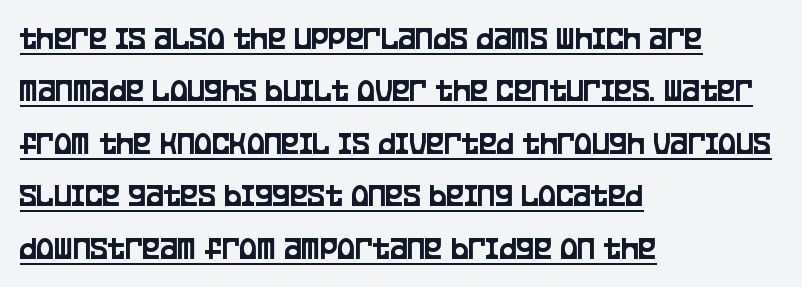
{"serif": "no", "italic": "no", "width": "condensed", "stroke_contrast": "low", "x_height": "large", "monospaced": "no", "underline": "yes", "align": "left", "line_spacing": "normal", "line_spacing_ratio": 1.59, "letter_spacing": "normal", "letter_spacing_em": 0.0, "glyph_px": 33}
